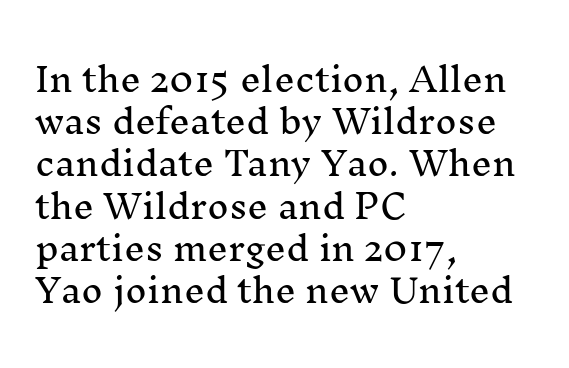
Q: Is the text italic (slanted)? A: No, it is upright.
Q: Is the typeface a serif or a sans-serif typeface? A: Serif.
Q: Is the text underlined? A: No.
Q: How is the paragraph aligned? A: Left-aligned.
Q: Is the spacing between letters normal or unusually wide? A: Normal.
Q: Is the spacing between lines tight, normal or loose? A: Normal.
Q: Width (condensed, normal, or wide)? A: Normal.
Q: Stroke contrast? A: Medium.
Q: x-height? A: Medium.
Q: Monospaced? A: No.
